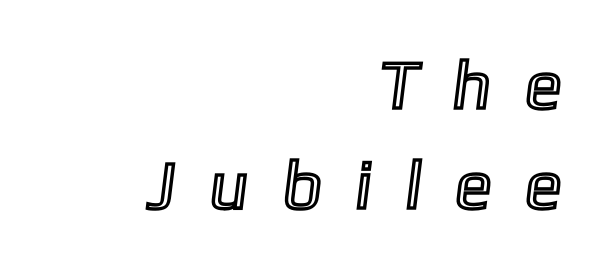
Q: Is the text underlined? A: No.
Q: How is the paragraph aligned? A: Right-aligned.
Q: Is the spacing between letters normal or unusually wide? A: Unusually wide.
Q: Is the spacing between lines tight, normal or loose? A: Normal.
Q: Width (condensed, normal, or wide)? A: Normal.
Q: x-height? A: Medium.
Q: Monospaced? A: No.
